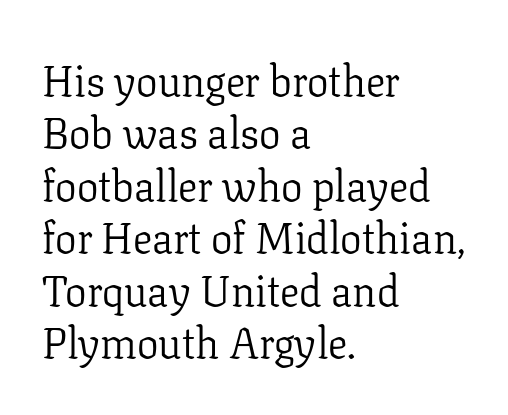
{"serif": "yes", "italic": "no", "bold": "no", "weight": "light", "width": "normal", "stroke_contrast": "low", "x_height": "medium", "monospaced": "no", "underline": "no", "align": "left", "line_spacing_ratio": 1.22, "letter_spacing": "normal", "letter_spacing_em": 0.0, "glyph_px": 43}
